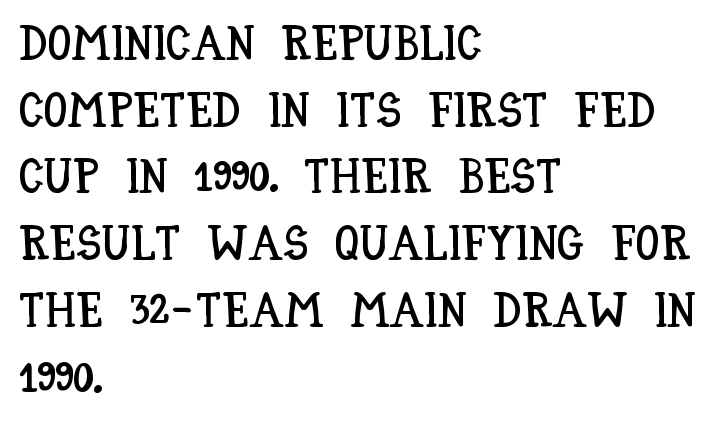
The image shows 48 px condensed type, upright; set left-aligned, normal line spacing (1.39x), normal letter spacing, not underlined; low stroke contrast and a large x-height.
